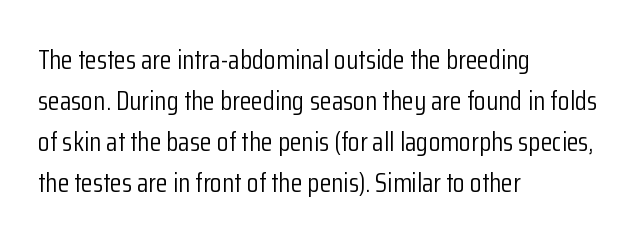
{"italic": "no", "bold": "no", "underline": "no", "align": "left", "line_spacing": "normal", "line_spacing_ratio": 1.52, "letter_spacing": "normal", "letter_spacing_em": 0.0, "glyph_px": 27}
